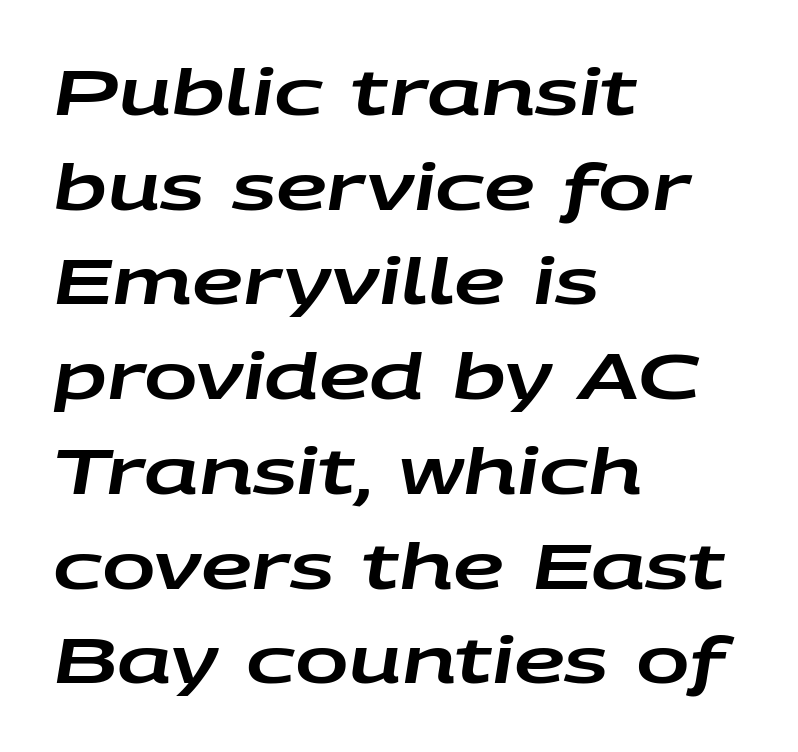
{"italic": "yes", "lean": "right", "slant_degrees": 9, "width": "wide", "stroke_contrast": "low", "x_height": "large", "monospaced": "no", "underline": "no", "align": "left", "line_spacing": "normal", "line_spacing_ratio": 1.48, "letter_spacing": "normal", "letter_spacing_em": 0.0, "glyph_px": 64}
